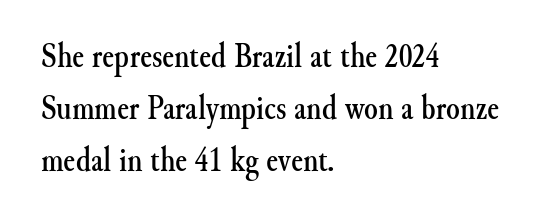
{"serif": "yes", "italic": "no", "width": "normal", "stroke_contrast": "medium", "x_height": "small", "monospaced": "no", "underline": "no", "align": "left", "line_spacing": "normal", "line_spacing_ratio": 1.48, "letter_spacing": "normal", "letter_spacing_em": 0.0, "glyph_px": 35}
